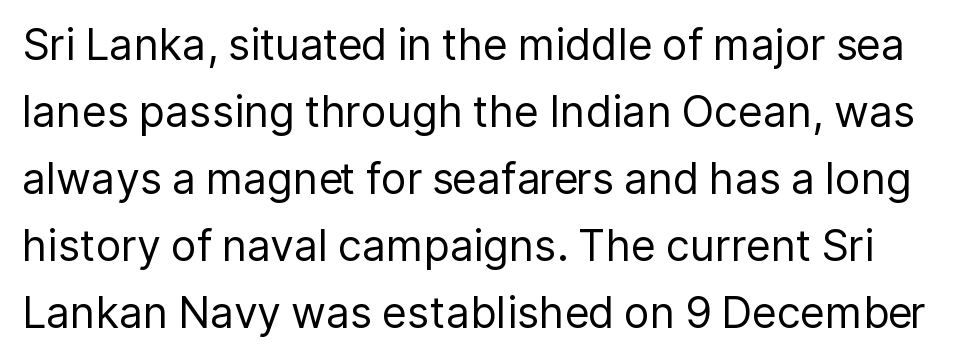
The image shows 43 px regular-weight sans-serif type, upright; set normal line spacing (1.56x), normal letter spacing, not underlined; low stroke contrast and a medium x-height.
